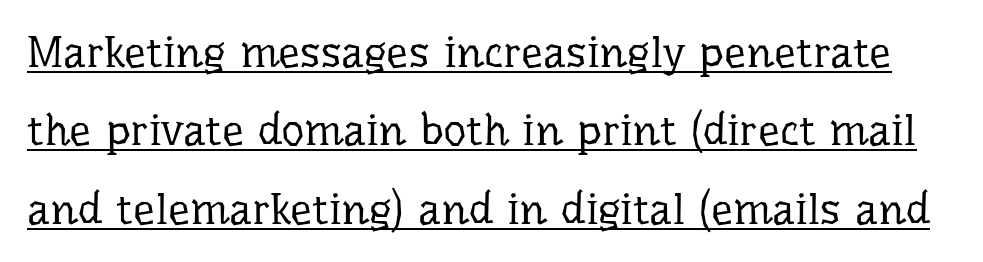
Q: Is the text bold? A: No.
Q: Is the text italic (slanted)? A: No, it is upright.
Q: Is the typeface a serif or a sans-serif typeface? A: Serif.
Q: Is the text underlined? A: Yes.
Q: Is the spacing between letters normal or unusually wide? A: Normal.
Q: Width (condensed, normal, or wide)? A: Normal.
Q: Stroke contrast? A: Low.
Q: x-height? A: Medium.
Q: Monospaced? A: No.
